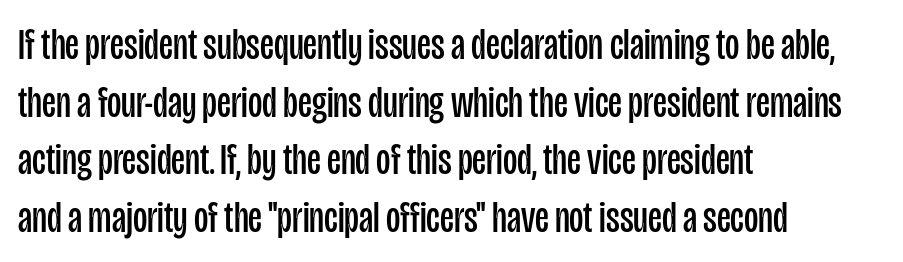
Posture: straight, roman, zero tilt. Rule under the text: the space is simply empty. Words appear dense and cohesive because spacing is normal. A typesetter would call this proportional, since set widths differ per character.
